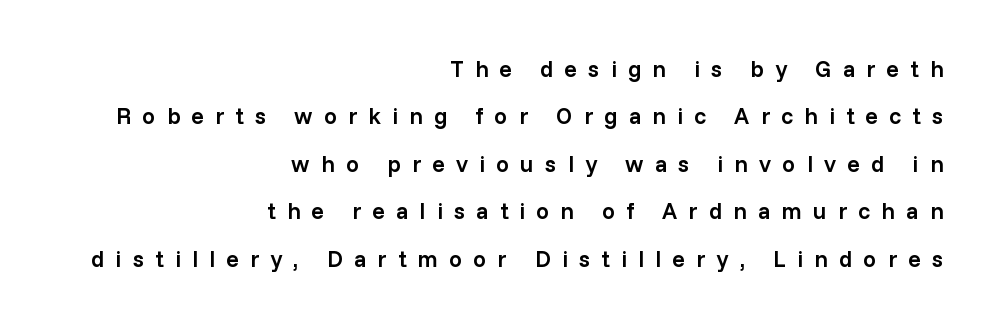
{"italic": "no", "bold": "semi", "underline": "no", "align": "right", "line_spacing": "loose", "line_spacing_ratio": 2.06, "letter_spacing": "wide", "letter_spacing_em": 0.49, "glyph_px": 23}
